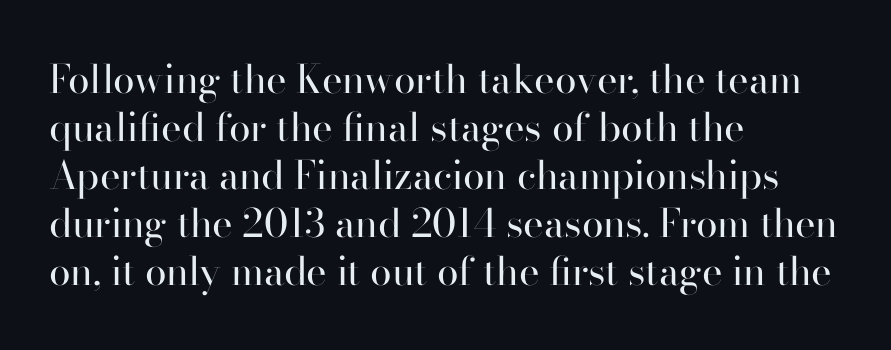
The paragraph shown leans on its left margin. A typesetter would label this face a serif. Only glyphs here, with clear space below each row. How are the letters spaced? Ordinarily, with no added tracking. Do the characters align in a grid? No, the font is proportional.
